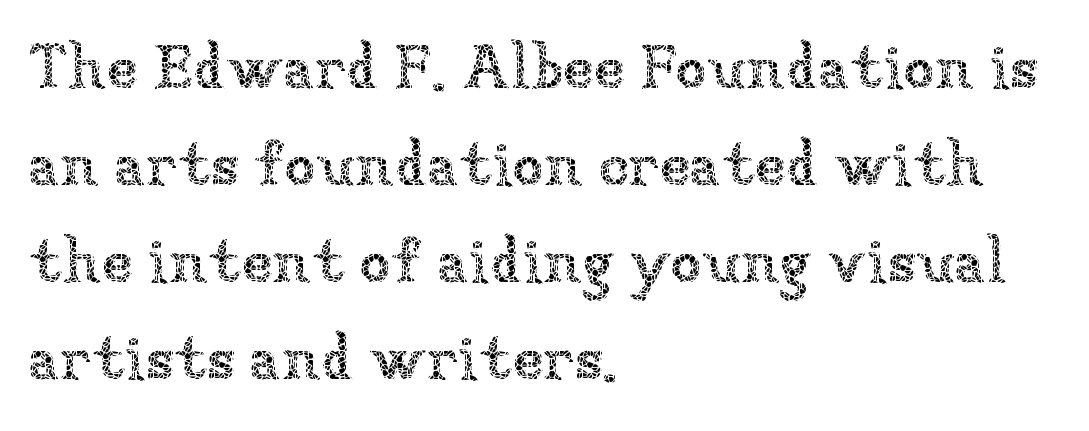
{"italic": "no", "bold": "no", "weight": "thin", "width": "normal", "stroke_contrast": "low", "x_height": "medium", "monospaced": "no", "underline": "no", "align": "left", "line_spacing": "normal", "line_spacing_ratio": 1.54, "letter_spacing": "normal", "letter_spacing_em": 0.0, "glyph_px": 63}
